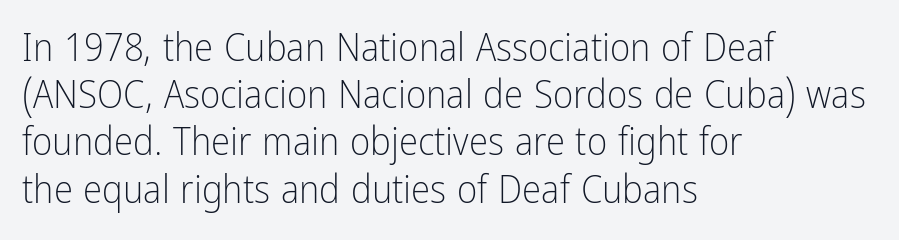
The image shows 39 px light, condensed sans-serif type, upright; set left-aligned, line spacing 1.21x, normal letter spacing, not underlined; low stroke contrast and a medium x-height.
